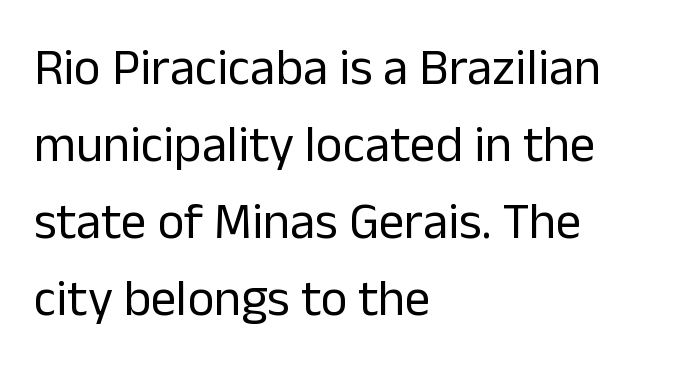
The image shows 51 px regular-weight sans-serif type, upright; set left-aligned, normal line spacing (1.51x), normal letter spacing, not underlined; low stroke contrast and a medium x-height.
